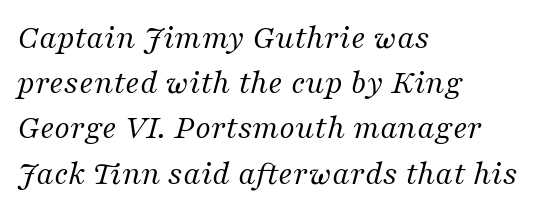
A typesetter would label this face a serif. Tracking value appears to be zero — textbook default spacing. Yep, that's italic — everything's leaning. No letter is thick-stroked: the sample isn't bold. The baseline area is clear. This rendering uses left alignment, leaving the right contour irregular.
